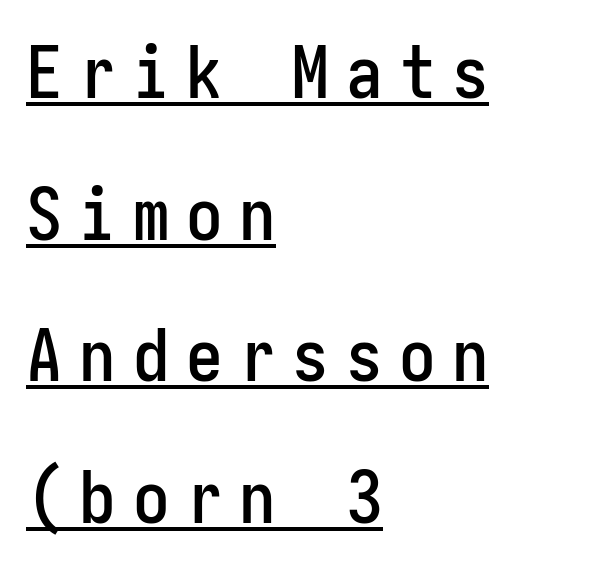
Q: Is the text italic (slanted)? A: No, it is upright.
Q: Is the typeface a serif or a sans-serif typeface? A: Sans-serif.
Q: Is the text underlined? A: Yes.
Q: How is the paragraph aligned? A: Left-aligned.
Q: Is the spacing between letters normal or unusually wide? A: Unusually wide.
Q: Is the spacing between lines tight, normal or loose? A: Loose.
Q: Width (condensed, normal, or wide)? A: Condensed.
Q: Stroke contrast? A: Low.
Q: x-height? A: Medium.
